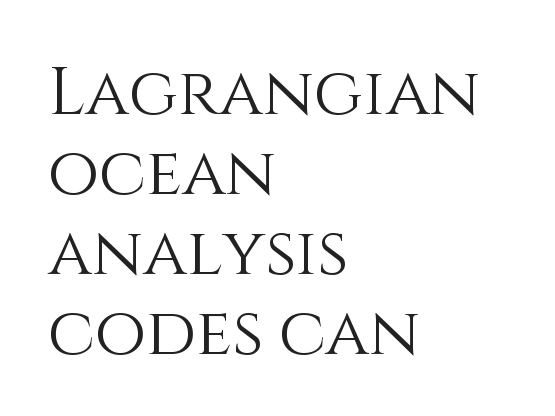
In CSS terms this would be text-align: left. Bold? No — there's no thickening of the strokes. Spacing verdict: proportional, widths tailored to each character. Between one letter and the next there's only the usual sliver of space. Quick note: underline off.
